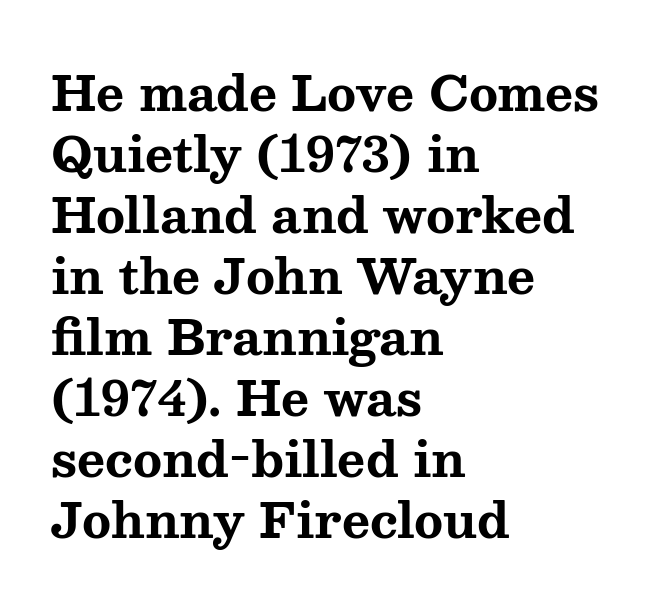
Q: Is the text bold? A: Yes.
Q: Is the text italic (slanted)? A: No, it is upright.
Q: Is the typeface a serif or a sans-serif typeface? A: Serif.
Q: Is the text underlined? A: No.
Q: How is the paragraph aligned? A: Left-aligned.
Q: Is the spacing between letters normal or unusually wide? A: Normal.
Q: Is the spacing between lines tight, normal or loose? A: Normal.
Q: Width (condensed, normal, or wide)? A: Wide.
Q: Stroke contrast? A: Medium.
Q: x-height? A: Medium.
Q: Monospaced? A: No.
